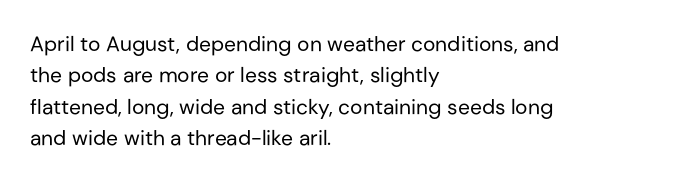
{"italic": "no", "bold": "no", "underline": "no", "align": "left", "line_spacing": "normal", "line_spacing_ratio": 1.5, "letter_spacing": "normal", "letter_spacing_em": 0.0, "glyph_px": 21}
